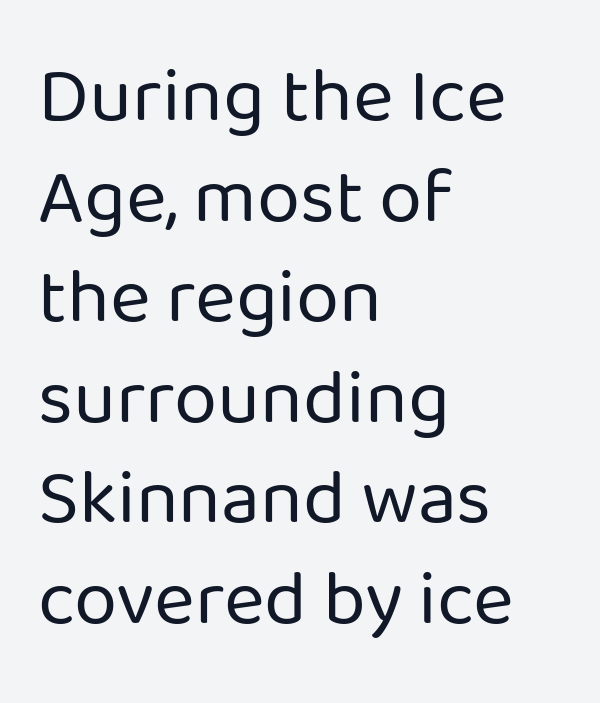
Weight: regular or lighter. Is there much room between lines? A standard amount, neither cramped nor airy. The setting favours the left margin, as ordinary paragraphs usually do. Looks like regular typesetting: each glyph gets only the width it needs. The text was rendered using a sans face with plain stroke endings.
